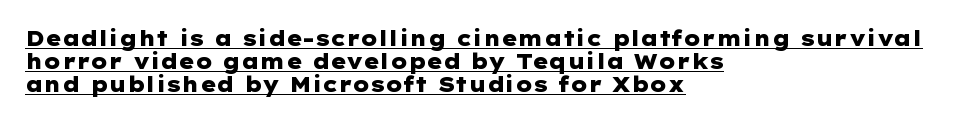
The passage shown is underscored from start to finish. The ragged edge is on the right, which tells us the setting is flush left. The face used here has the dense, thick strokes of a bold. Does extra space separate the letters? No, they use regular spacing. Each new line begins almost immediately beneath the previous one. The font's upright variant was chosen for this text.
